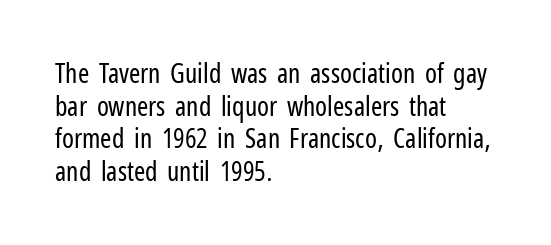
{"italic": "no", "bold": "no", "underline": "no", "align": "left", "line_spacing_ratio": 1.21, "letter_spacing": "normal", "letter_spacing_em": 0.0, "glyph_px": 27}
